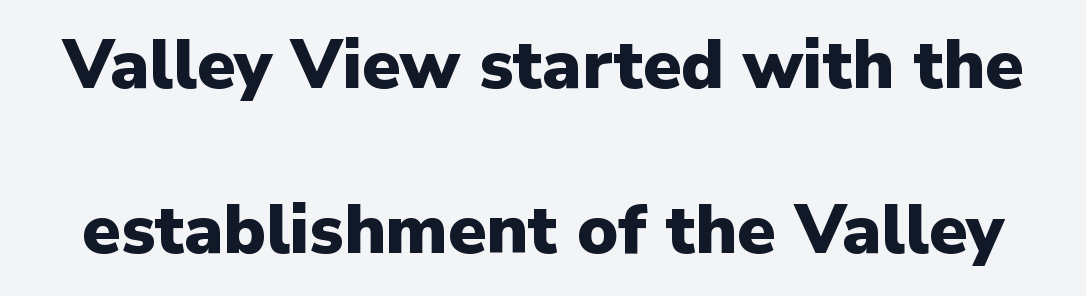
A great deal of white space separates one row of letters from the next. The passage shown has conventional tracking throughout. The strip under each line holds only bare page. Letterform terminals end flat and unadorned throughout the passage.
